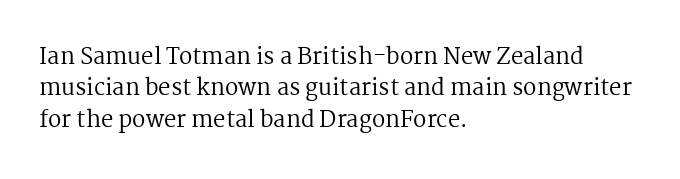
The image shows 22 px text type, upright; set left-aligned, normal line spacing (1.43x), normal letter spacing, not underlined.
